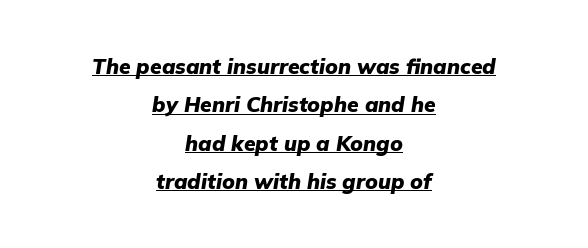
The image shows 21 px bold type, italic (leaning right); set centered, line spacing 1.83x, normal letter spacing, underlined.
